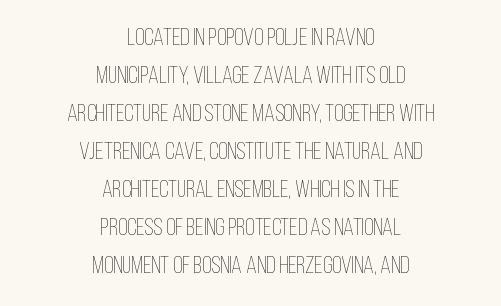
The image shows 24 px text type, upright; set centered, normal line spacing (1.58x), normal letter spacing, not underlined.
